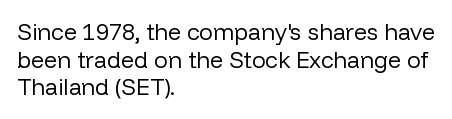
Q: Is the text bold? A: No.
Q: Is the text italic (slanted)? A: No, it is upright.
Q: Is the text underlined? A: No.
Q: How is the paragraph aligned? A: Left-aligned.
Q: Is the spacing between letters normal or unusually wide? A: Normal.
